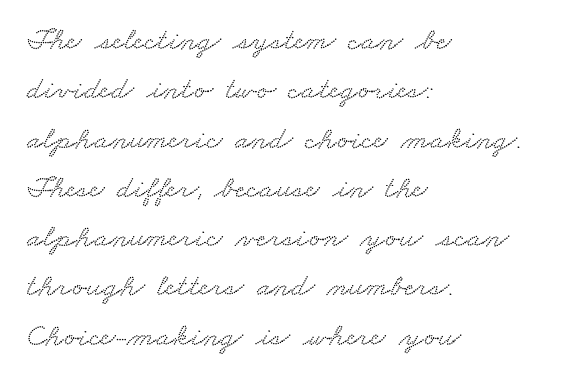
{"serif": "yes", "width": "wide", "stroke_contrast": "low", "x_height": "small", "monospaced": "no", "underline": "no", "align": "left", "line_spacing": "normal", "line_spacing_ratio": 1.54, "letter_spacing": "normal", "letter_spacing_em": 0.0, "glyph_px": 32}
